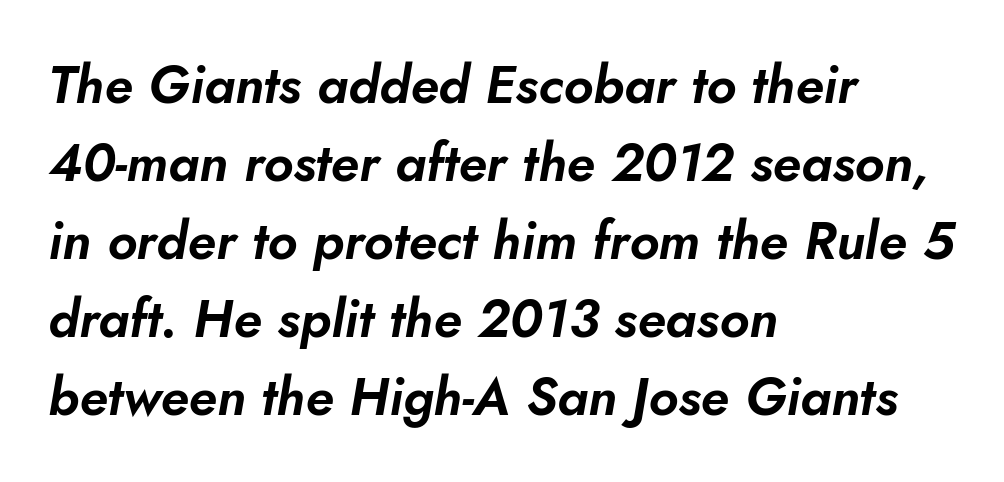
Q: Is the text italic (slanted)? A: Yes, it leans right by about 10 degrees.
Q: Is the text underlined? A: No.
Q: How is the paragraph aligned? A: Left-aligned.
Q: Is the spacing between letters normal or unusually wide? A: Normal.
Q: Is the spacing between lines tight, normal or loose? A: Normal.
Q: Width (condensed, normal, or wide)? A: Normal.
Q: Stroke contrast? A: Low.
Q: x-height? A: Small.
Q: Monospaced? A: No.
